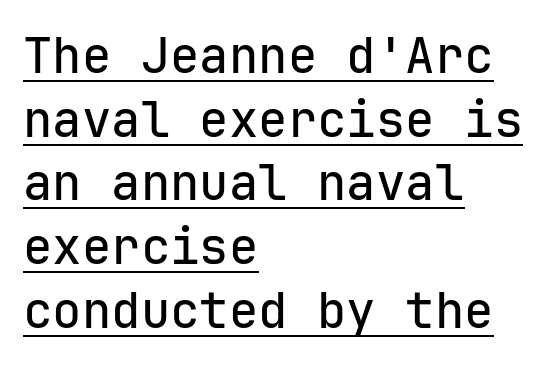
The image shows 49 px sans-serif type, upright, monospaced; set left-aligned, normal line spacing (1.3x), normal letter spacing, underlined; low stroke contrast and a medium x-height.
